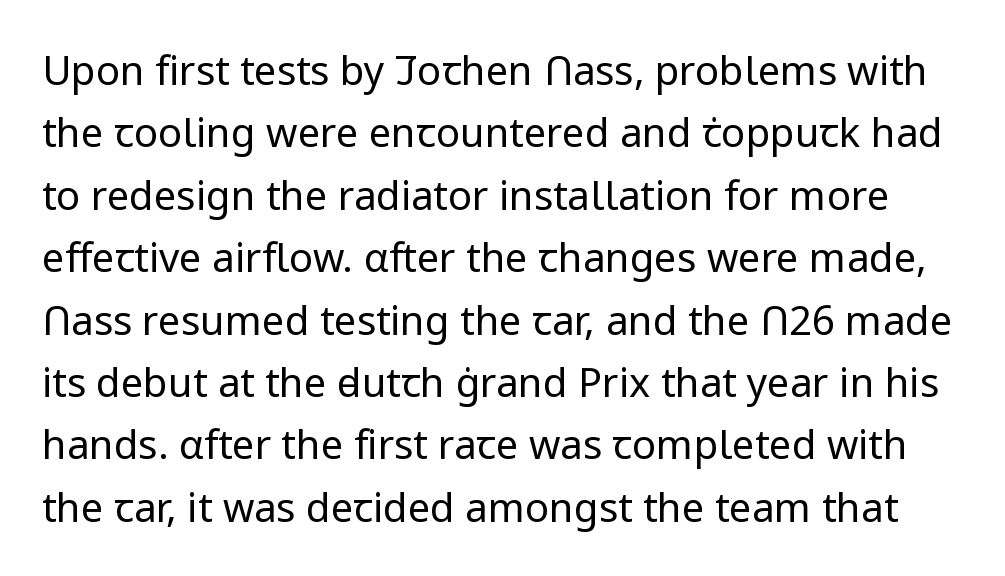
Q: Is the text bold? A: No.
Q: Is the text italic (slanted)? A: No, it is upright.
Q: Is the typeface a serif or a sans-serif typeface? A: Sans-serif.
Q: Is the text underlined? A: No.
Q: Is the spacing between letters normal or unusually wide? A: Normal.
Q: Is the spacing between lines tight, normal or loose? A: Normal.
Q: Width (condensed, normal, or wide)? A: Normal.
Q: Stroke contrast? A: Low.
Q: x-height? A: Medium.
Q: Monospaced? A: No.
